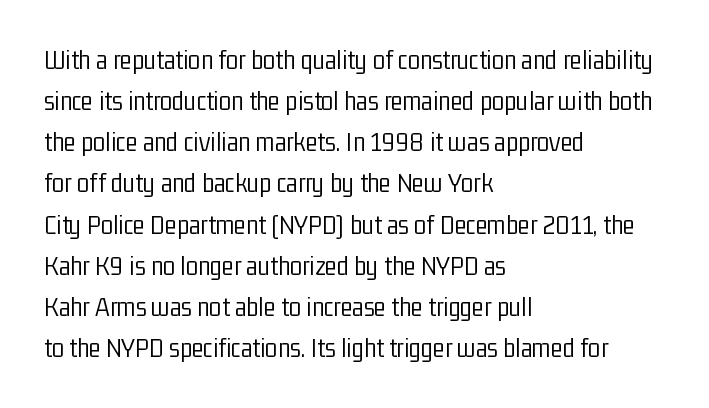
The image shows 28 px light, condensed sans-serif type, upright; set left-aligned, normal line spacing (1.47x), normal letter spacing, not underlined; low stroke contrast and a medium x-height.
